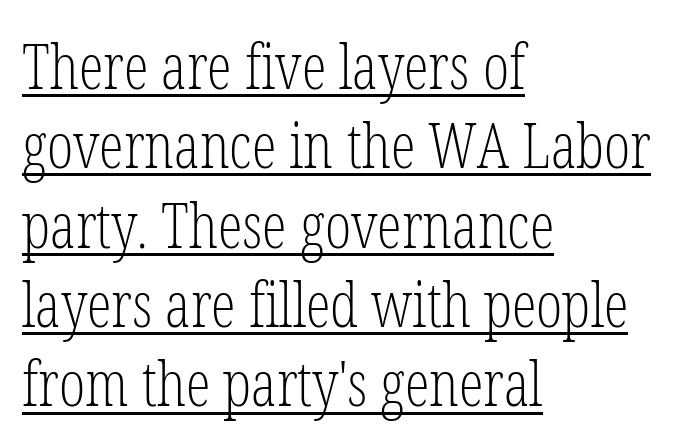
{"serif": "yes", "italic": "no", "bold": "no", "weight": "light", "width": "condensed", "stroke_contrast": "low", "x_height": "medium", "monospaced": "no", "underline": "yes", "align": "left", "line_spacing": "normal", "line_spacing_ratio": 1.28, "letter_spacing": "normal", "letter_spacing_em": 0.0, "glyph_px": 62}
